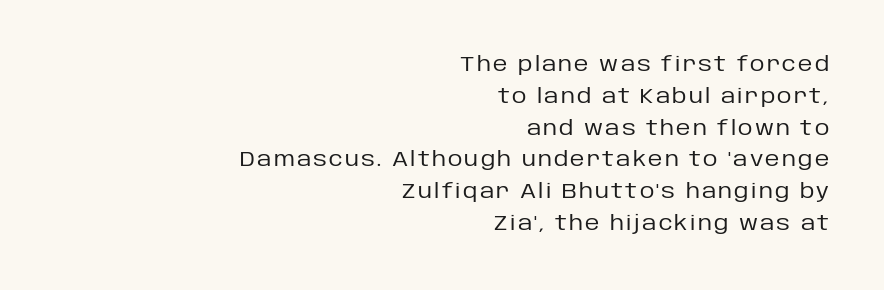
Q: Is the text bold? A: No.
Q: Is the text italic (slanted)? A: No, it is upright.
Q: Is the text underlined? A: No.
Q: How is the paragraph aligned? A: Right-aligned.
Q: Is the spacing between lines tight, normal or loose? A: Normal.
